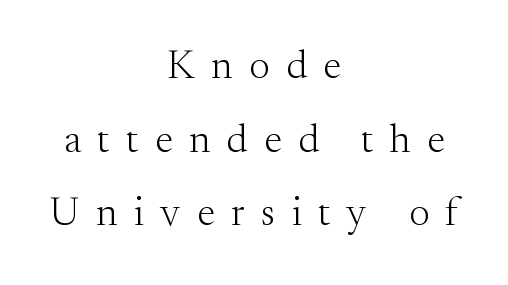
{"serif": "yes", "italic": "no", "bold": "no", "weight": "light", "width": "normal", "stroke_contrast": "medium", "x_height": "small", "monospaced": "no", "underline": "no", "align": "center", "line_spacing_ratio": 1.84, "letter_spacing": "wide", "letter_spacing_em": 0.41, "glyph_px": 40}
